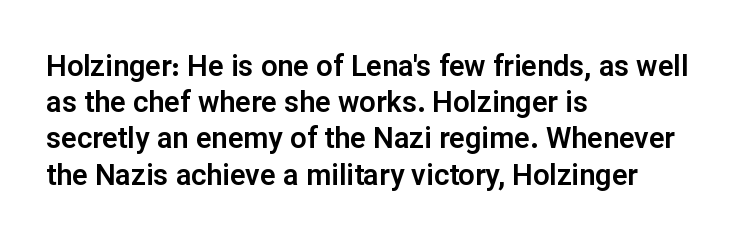
The image shows 29 px sans-serif type, upright; set left-aligned, normal line spacing (1.25x), normal letter spacing, not underlined; low stroke contrast and a medium x-height.
